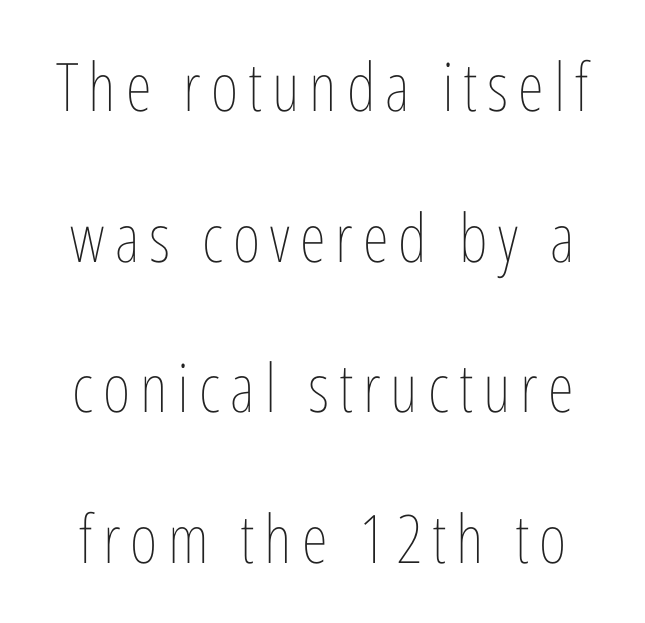
{"italic": "no", "bold": "no", "weight": "thin", "width": "condensed", "stroke_contrast": "low", "x_height": "medium", "monospaced": "no", "underline": "no", "line_spacing": "loose", "line_spacing_ratio": 2.25, "glyph_px": 67}
